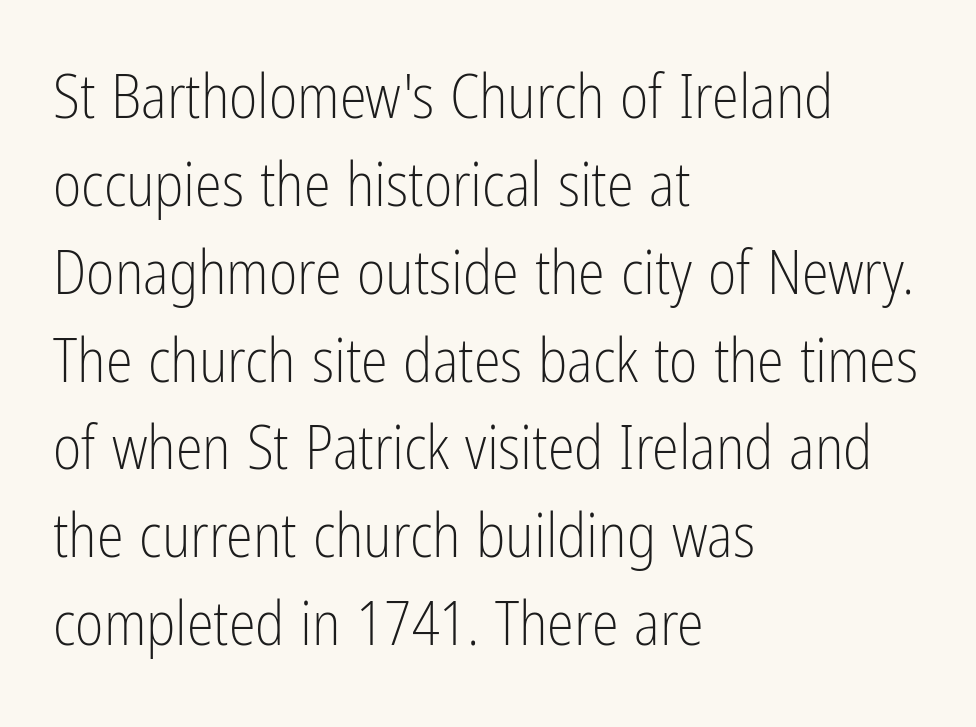
Q: Is the text bold? A: No.
Q: Is the text italic (slanted)? A: No, it is upright.
Q: Is the typeface a serif or a sans-serif typeface? A: Sans-serif.
Q: Is the text underlined? A: No.
Q: How is the paragraph aligned? A: Left-aligned.
Q: Is the spacing between letters normal or unusually wide? A: Normal.
Q: Is the spacing between lines tight, normal or loose? A: Normal.
Q: Width (condensed, normal, or wide)? A: Condensed.
Q: Stroke contrast? A: Low.
Q: x-height? A: Medium.
Q: Monospaced? A: No.
